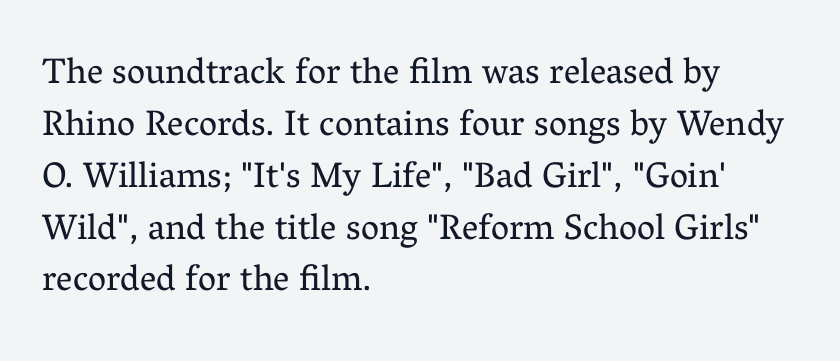
The image shows 36 px regular-weight serif type, upright; set left-aligned, normal line spacing (1.44x), normal letter spacing, not underlined; medium stroke contrast and a medium x-height.
